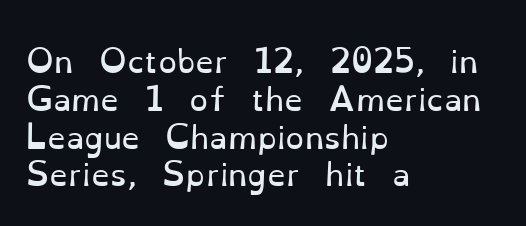
The letterforms sit at book weight or below. Descenders are the only things crossing below the line. Nobody touched the tracking dial on this one. The rendering shows small feet on the letterforms — a serif design.
